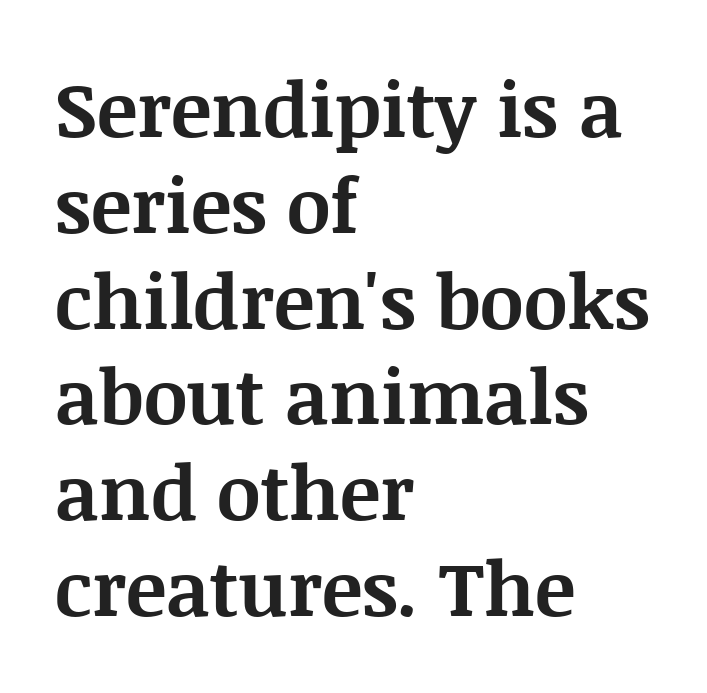
Just letters on the line, the space beneath them empty. How heavy is the stroke? Heavy — this is a bold. Does extra space separate the letters? No, they use regular spacing. Notice how descenders clear the ascenders below comfortably — that's standard leading. Here the designer chose a conventional face with non-uniform glyph widths. Every character sits straight up, as roman type does.
